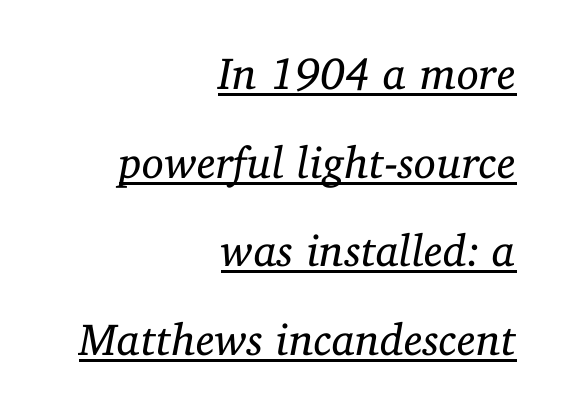
The image shows 45 px regular-weight serif type, italic (leaning right); set right-aligned, loose line spacing (1.97x), normal letter spacing, underlined; low stroke contrast and a medium x-height.
